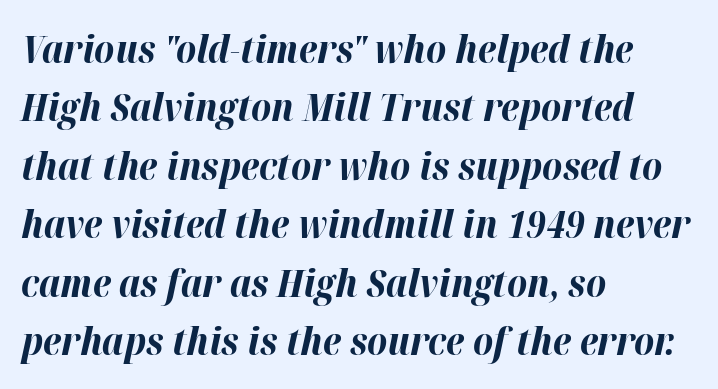
{"italic": "yes", "lean": "right", "slant_degrees": 12, "bold": "yes", "weight": "bold", "width": "normal", "stroke_contrast": "high", "x_height": "medium", "monospaced": "no", "underline": "no", "align": "left", "line_spacing": "normal", "line_spacing_ratio": 1.5, "letter_spacing": "normal", "letter_spacing_em": 0.0, "glyph_px": 39}
